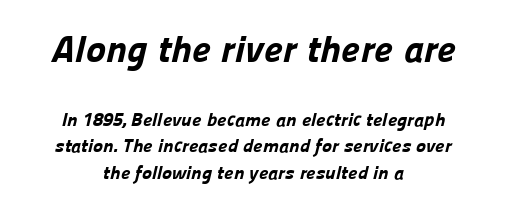
Q: Is the text bold? A: Yes.
Q: Is the typeface a serif or a sans-serif typeface? A: Sans-serif.
Q: Is the text underlined? A: No.
Q: How is the paragraph aligned? A: Centered.
Q: Is the spacing between letters normal or unusually wide? A: Normal.
Q: Is the spacing between lines tight, normal or loose? A: Normal.
Q: Which block of text is set in a larger size, the first (top) or the second (bottom)? A: The first (top) one.
Q: Width (condensed, normal, or wide)? A: Normal.
Q: Stroke contrast? A: Low.
Q: x-height? A: Medium.
Q: Monospaced? A: No.
